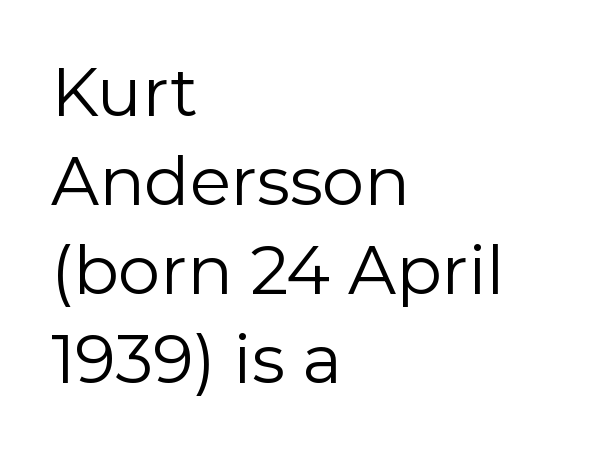
Is this a fixed-width face? No — the glyphs have proportional, varying widths. Inter-character spacing is left at the font's built-in metrics. Typeset ragged right — the left edge is the straight one. Compared with typical paragraphs, the rows here are spaced about the same.
